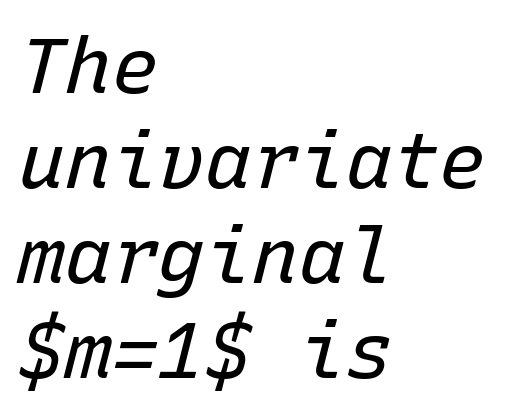
Is the letter spacing exaggerated? No — it looks like the ordinary default. The rag falls on the right side of this text block. Descenders hang freely into open space. Note the uniform advance width — an 'i' takes as much space as an 'm'. The lettering tilts uniformly, giving the passage an italic look.
